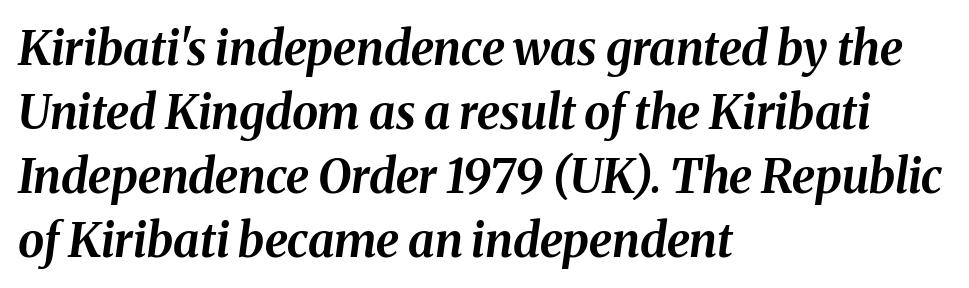
You could not count columns in this text — the font is proportionally spaced. Slanted lettering throughout. A normal amount of white space separates one row of letters from the next. Notice how thick the strokes are: this is what a full bold looks like. Descender tails drop into unmarked territory.
